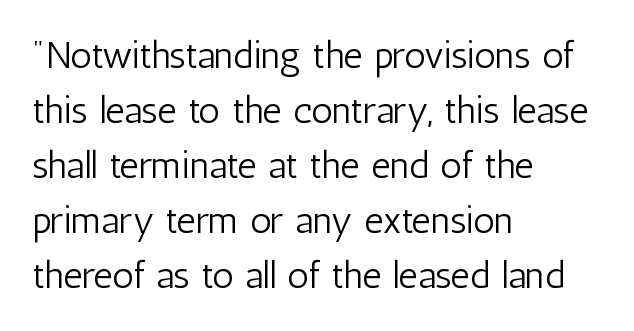
In terms of letterspacing, this is plain default setting. Descenders are the only things crossing below the line. The compositor pushed each line to the left boundary. It's the straight-up-and-down kind of type. This sample keeps an unexceptional amount of space between lines.
